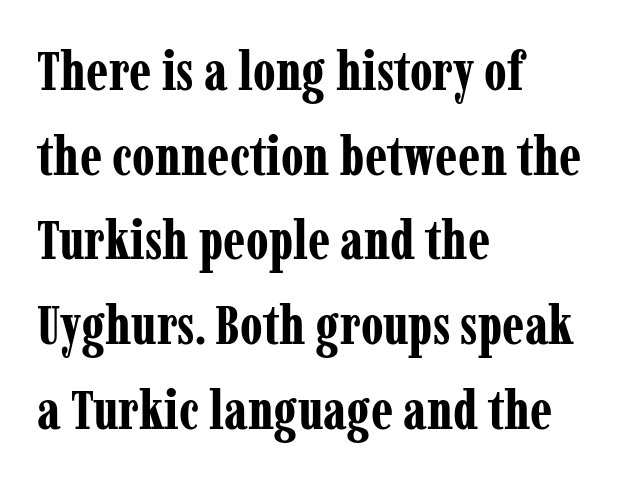
Q: Is the text bold? A: Yes.
Q: Is the text italic (slanted)? A: No, it is upright.
Q: Is the typeface a serif or a sans-serif typeface? A: Serif.
Q: Is the text underlined? A: No.
Q: How is the paragraph aligned? A: Left-aligned.
Q: Is the spacing between letters normal or unusually wide? A: Normal.
Q: Is the spacing between lines tight, normal or loose? A: Normal.
Q: Width (condensed, normal, or wide)? A: Condensed.
Q: Stroke contrast? A: Low.
Q: x-height? A: Medium.
Q: Monospaced? A: No.
